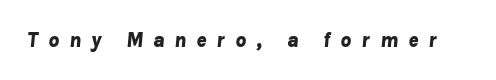
{"italic": "yes", "lean": "right", "slant_degrees": 8, "bold": "yes", "underline": "no", "letter_spacing": "wide", "letter_spacing_em": 0.47, "glyph_px": 21}
